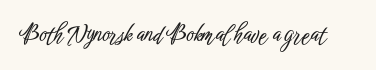
Q: Is the text italic (slanted)? A: Yes.
Q: Is the text underlined? A: No.
Q: Is the spacing between letters normal or unusually wide? A: Normal.
